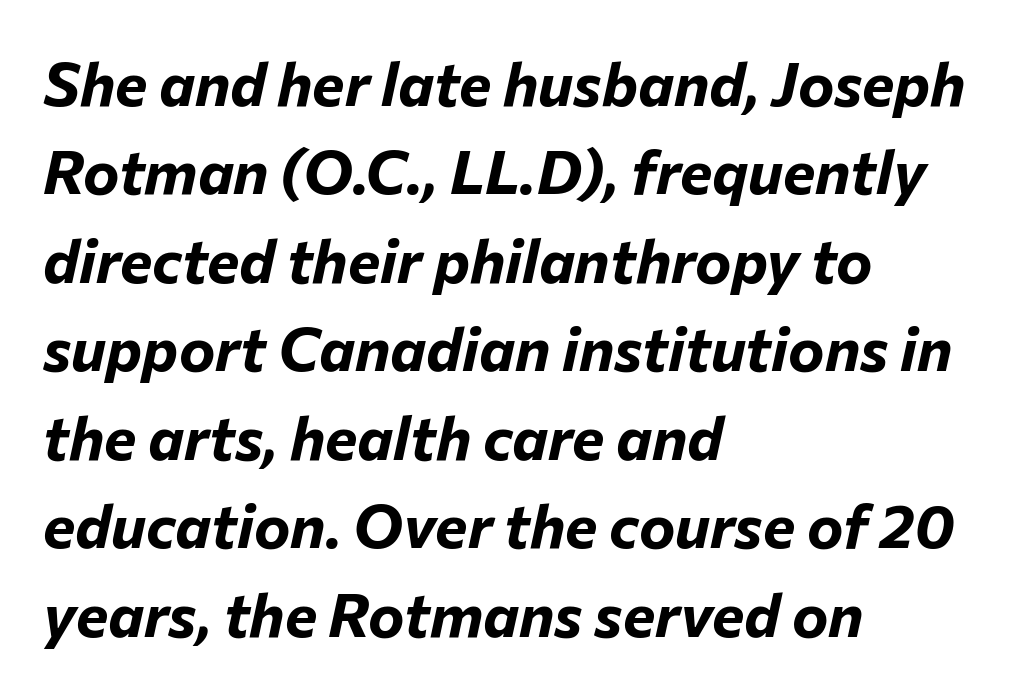
{"italic": "yes", "lean": "right", "slant_degrees": 12, "bold": "yes", "weight": "bold", "width": "normal", "stroke_contrast": "low", "x_height": "medium", "monospaced": "no", "underline": "no", "align": "left", "line_spacing": "normal", "line_spacing_ratio": 1.45, "letter_spacing": "normal", "letter_spacing_em": 0.0, "glyph_px": 61}
